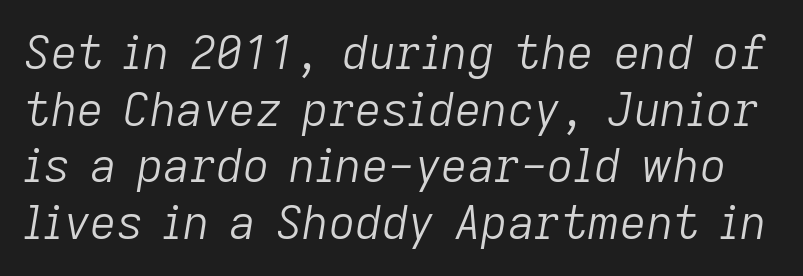
The image shows 46 px light type, italic (leaning right); set line spacing 1.23x, normal letter spacing, not underlined; low stroke contrast and a medium x-height.
